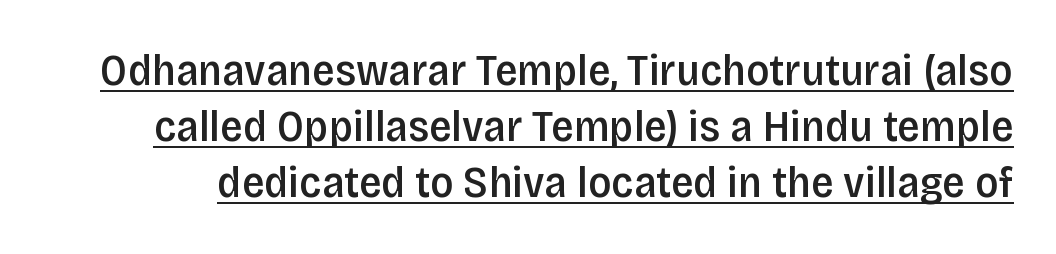
The image shows 45 px semibold, condensed sans-serif type, upright; set normal line spacing (1.25x), normal letter spacing, underlined; low stroke contrast and a large x-height.
